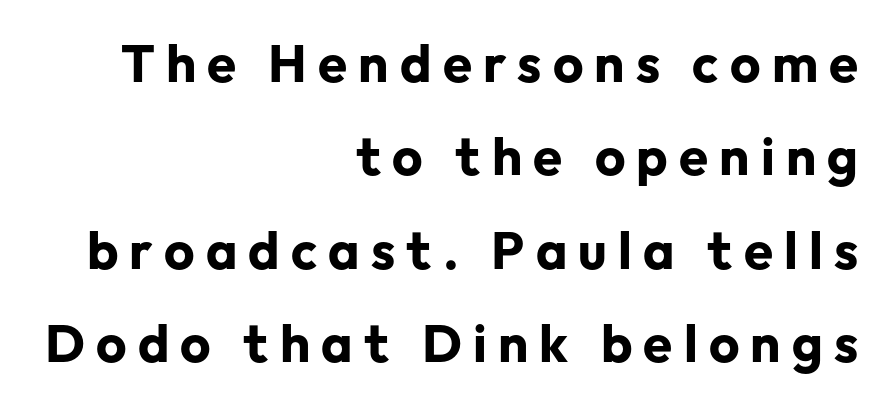
{"serif": "no", "italic": "no", "bold": "yes", "weight": "bold", "width": "normal", "stroke_contrast": "low", "x_height": "medium", "monospaced": "no", "underline": "no", "align": "right", "line_spacing_ratio": 1.76, "letter_spacing": "wide", "letter_spacing_em": 0.21, "glyph_px": 53}
